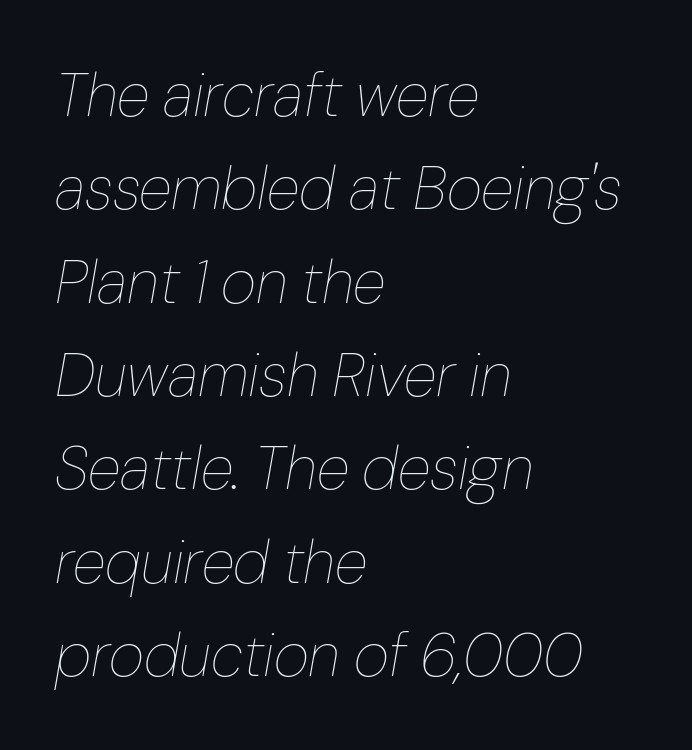
Underlining? Definitely not there. How are the letters spaced? Ordinarily, with no added tracking. The strokes are not fattened; the text isn't bold. The lines sit at an ordinary, default distance from one another.
